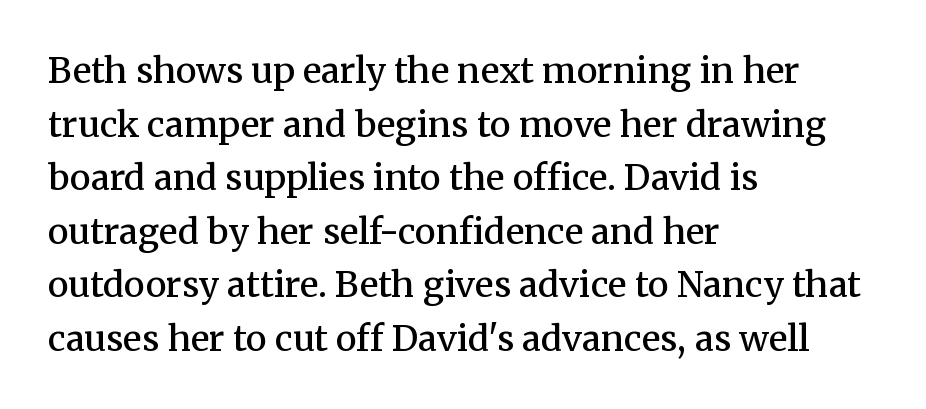
The image shows 35 px semibold serif type, upright; set left-aligned, normal line spacing (1.53x), normal letter spacing, not underlined; medium stroke contrast and a medium x-height.
